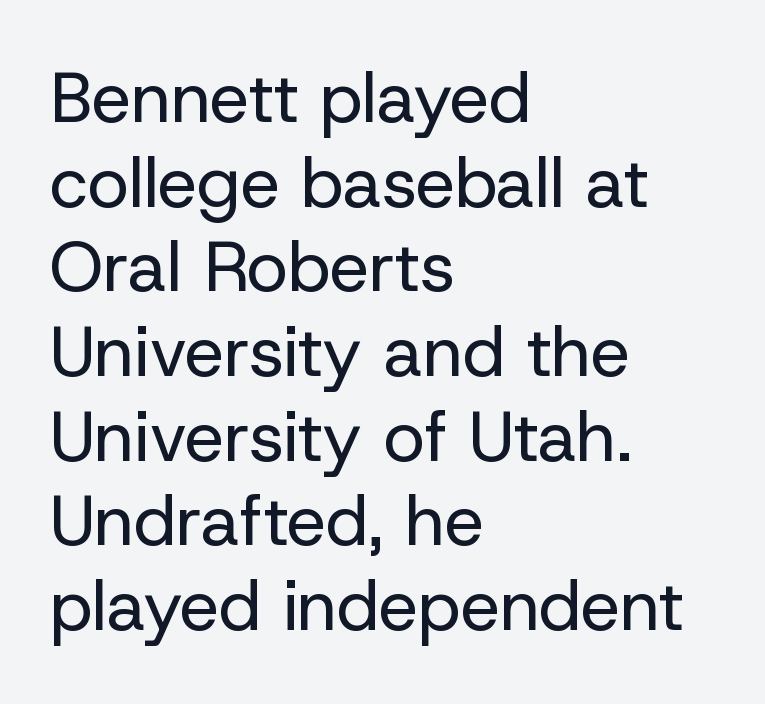
The image shows 70 px regular-weight sans-serif type, upright; set left-aligned, line spacing 1.21x, normal letter spacing, not underlined; low stroke contrast and a medium x-height.
